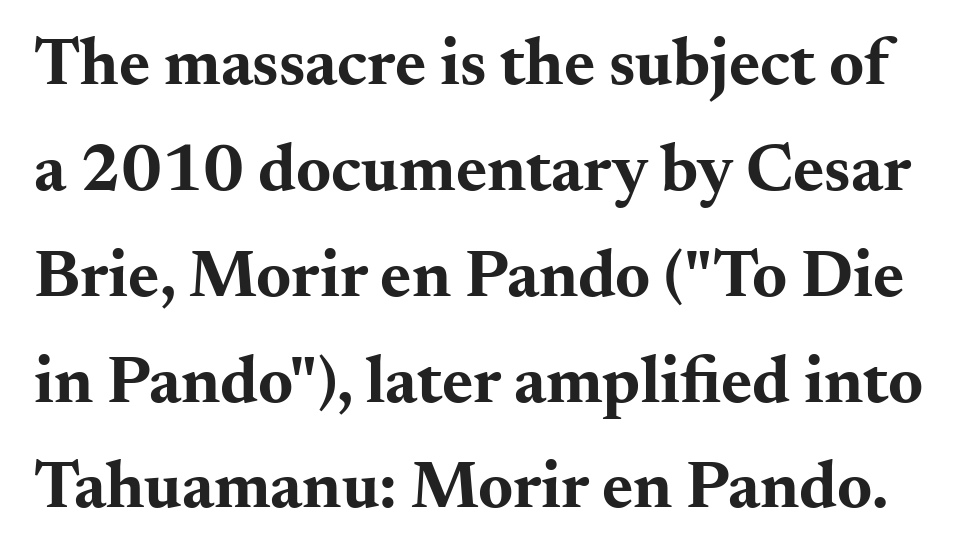
Q: Is the text bold? A: Yes.
Q: Is the text italic (slanted)? A: No, it is upright.
Q: Is the typeface a serif or a sans-serif typeface? A: Serif.
Q: Is the text underlined? A: No.
Q: Is the spacing between letters normal or unusually wide? A: Normal.
Q: Is the spacing between lines tight, normal or loose? A: Normal.
Q: Width (condensed, normal, or wide)? A: Wide.
Q: Stroke contrast? A: Medium.
Q: x-height? A: Small.
Q: Monospaced? A: No.
